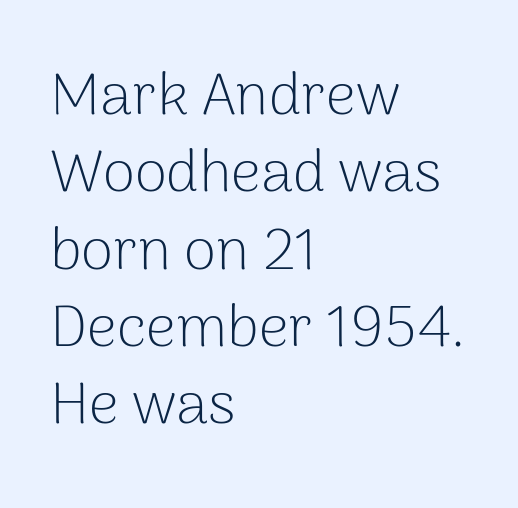
Q: Is the text bold? A: No.
Q: Is the text italic (slanted)? A: No, it is upright.
Q: Is the typeface a serif or a sans-serif typeface? A: Sans-serif.
Q: Is the text underlined? A: No.
Q: How is the paragraph aligned? A: Left-aligned.
Q: Is the spacing between letters normal or unusually wide? A: Normal.
Q: Is the spacing between lines tight, normal or loose? A: Normal.
Q: Width (condensed, normal, or wide)? A: Normal.
Q: Stroke contrast? A: Low.
Q: x-height? A: Medium.
Q: Monospaced? A: No.
